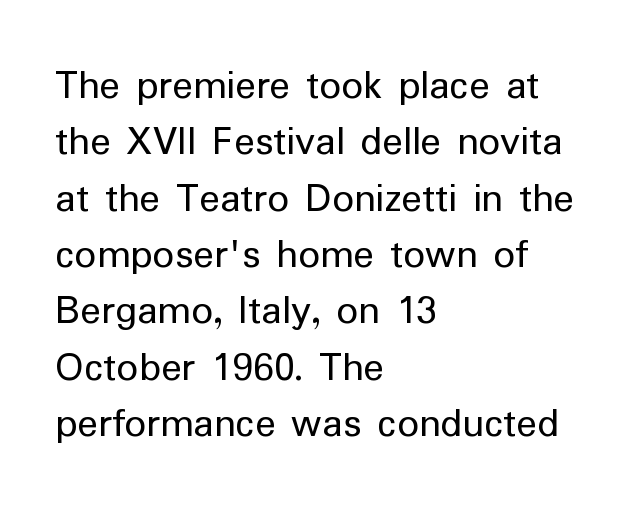
Horizontally, the lines are justified to the leading edge only. If you measured baseline to baseline, you'd find a middling distance. Has an underline been added? It has not. Short note: letters normally spaced. Stem width sits at or under what a default text font uses.
